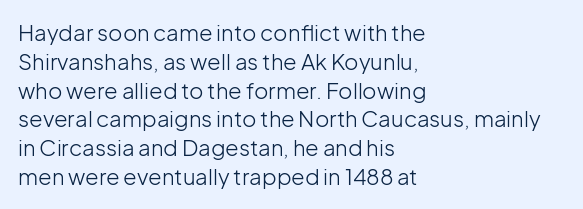
{"italic": "no", "bold": "no", "underline": "no", "align": "left", "line_spacing": "normal", "line_spacing_ratio": 1.31, "letter_spacing": "normal", "letter_spacing_em": 0.0, "glyph_px": 22}
